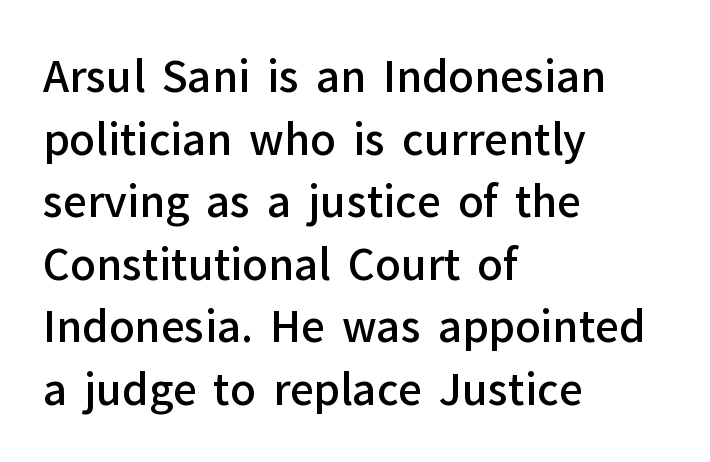
The image shows 42 px semibold sans-serif type, upright; set left-aligned, normal line spacing (1.49x), normal letter spacing, not underlined; low stroke contrast and a medium x-height.
